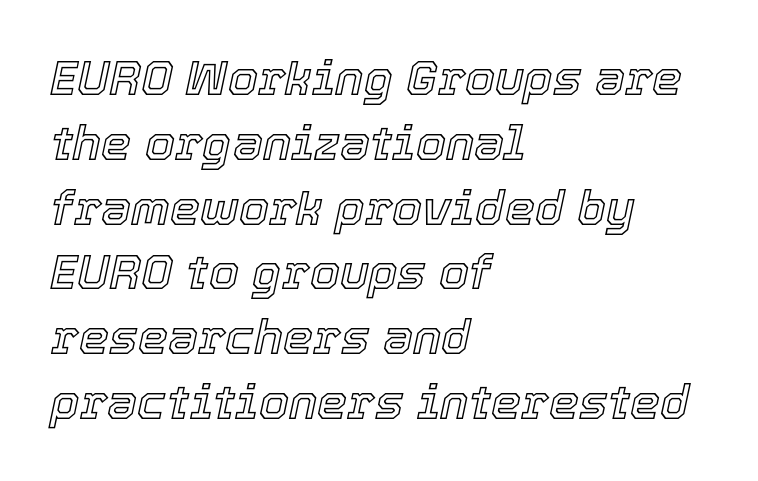
Q: Is the text italic (slanted)? A: Yes, it leans right by about 12 degrees.
Q: Is the text underlined? A: No.
Q: How is the paragraph aligned? A: Left-aligned.
Q: Is the spacing between letters normal or unusually wide? A: Normal.
Q: Is the spacing between lines tight, normal or loose? A: Normal.
Q: Width (condensed, normal, or wide)? A: Normal.
Q: x-height? A: Medium.
Q: Monospaced? A: No.
